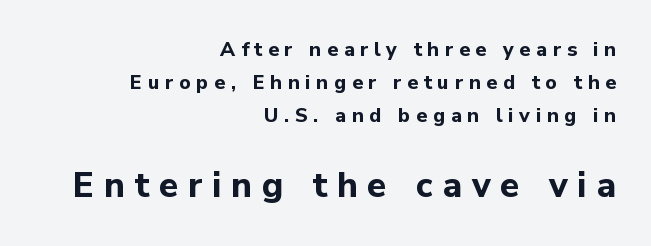
Q: Is the text bold? A: Yes.
Q: Is the text italic (slanted)? A: No, it is upright.
Q: Is the typeface a serif or a sans-serif typeface? A: Sans-serif.
Q: Is the text underlined? A: No.
Q: How is the paragraph aligned? A: Right-aligned.
Q: Is the spacing between letters normal or unusually wide? A: Unusually wide.
Q: Is the spacing between lines tight, normal or loose? A: Normal.
Q: Which block of text is set in a larger size, the first (top) or the second (bottom)? A: The second (bottom) one.
Q: Width (condensed, normal, or wide)? A: Normal.
Q: Stroke contrast? A: Low.
Q: x-height? A: Medium.
Q: Monospaced? A: No.
